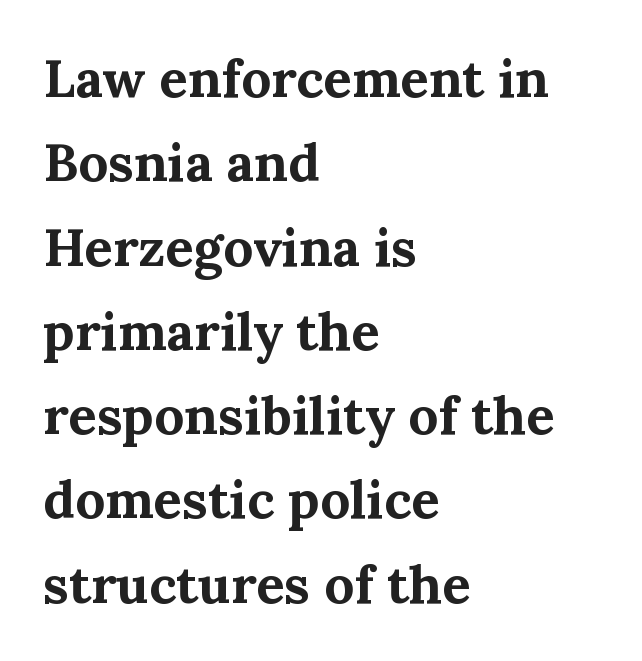
The passage shown is typeset with a serif family. The space between consecutive lines is moderate. Every character sits straight up, as roman type does. This sample uses plain, unmodified letter spacing. The rag falls on the right side of this text block. Varying glyph widths throughout — classic text-font behaviour.
